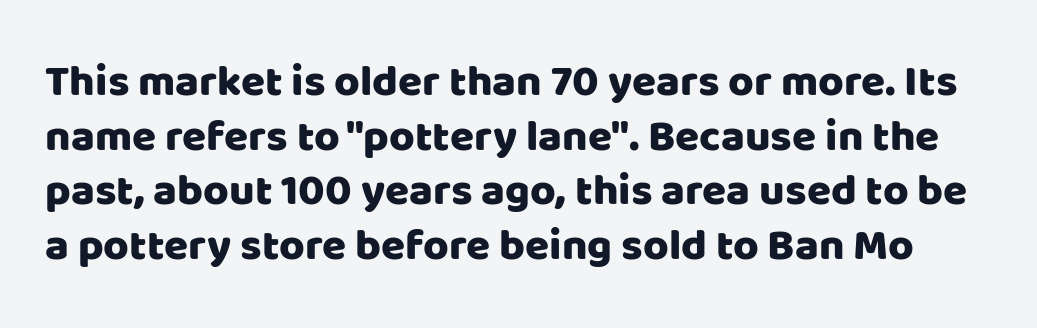
Q: Is the text italic (slanted)? A: No, it is upright.
Q: Is the typeface a serif or a sans-serif typeface? A: Sans-serif.
Q: Is the text underlined? A: No.
Q: Is the spacing between letters normal or unusually wide? A: Normal.
Q: Width (condensed, normal, or wide)? A: Normal.
Q: Stroke contrast? A: Low.
Q: x-height? A: Large.
Q: Monospaced? A: No.
